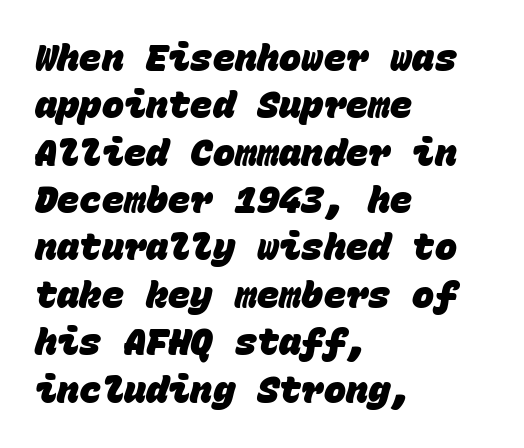
{"serif": "no", "bold": "yes", "weight": "heavy", "width": "normal", "stroke_contrast": "low", "x_height": "large", "monospaced": "yes", "underline": "no", "align": "left", "line_spacing": "normal", "line_spacing_ratio": 1.28, "letter_spacing": "normal", "letter_spacing_em": 0.0, "glyph_px": 37}
